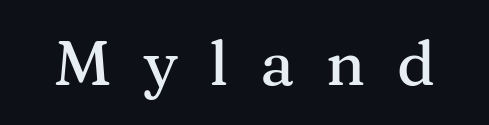
The image shows 63 px serif type, upright; set unusually wide letter spacing (+0.5 em), not underlined; medium stroke contrast and a medium x-height.
